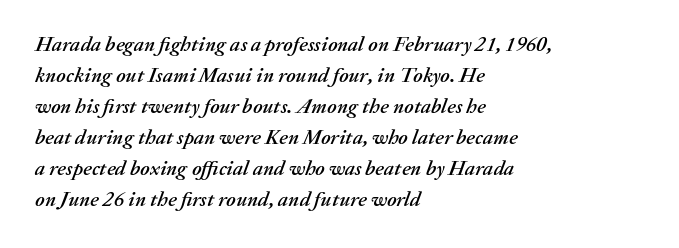
Honestly, the row spacing looks completely unremarkable. The lines in this sample share a left origin and differ only in where they stop. Does the lettering tilt? It does — this is italic. The letterforms sit shoulder to shoulder at normal distance. Plain, unruled lines of type.
